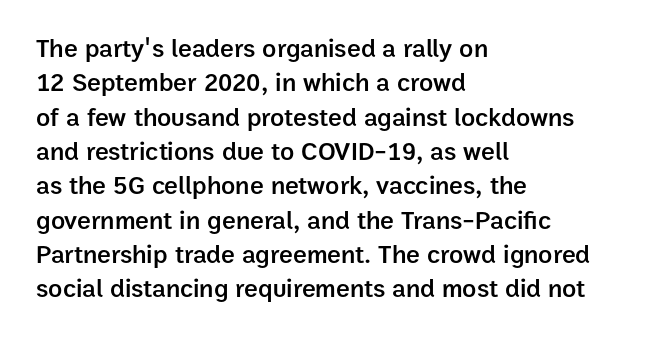
Where is the straight margin? On the left. Short note: letters normally spaced. Lines of text with bare space underneath. On the weight axis this lands at semibold, roughly 600. The passage shown stacks its lines at a standard gap.
